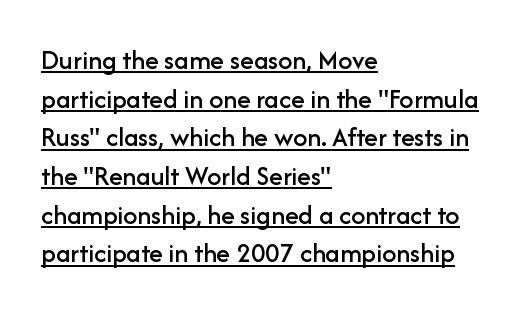
{"serif": "no", "italic": "no", "width": "normal", "stroke_contrast": "low", "x_height": "medium", "monospaced": "no", "underline": "yes", "align": "left", "line_spacing": "normal", "line_spacing_ratio": 1.38, "letter_spacing": "normal", "letter_spacing_em": 0.0, "glyph_px": 28}
